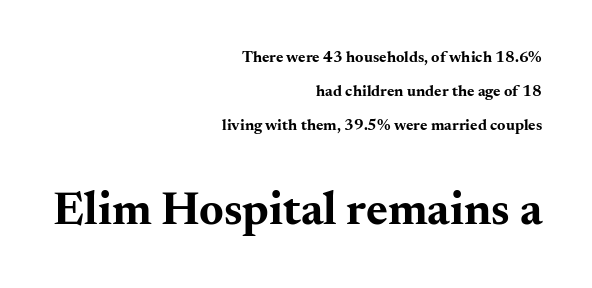
Q: Is the text bold? A: Yes.
Q: Is the text italic (slanted)? A: No, it is upright.
Q: Is the typeface a serif or a sans-serif typeface? A: Serif.
Q: Is the text underlined? A: No.
Q: How is the paragraph aligned? A: Right-aligned.
Q: Is the spacing between letters normal or unusually wide? A: Normal.
Q: Is the spacing between lines tight, normal or loose? A: Loose.
Q: Which block of text is set in a larger size, the first (top) or the second (bottom)? A: The second (bottom) one.
Q: Width (condensed, normal, or wide)? A: Wide.
Q: Stroke contrast? A: Medium.
Q: x-height? A: Small.
Q: Monospaced? A: No.
